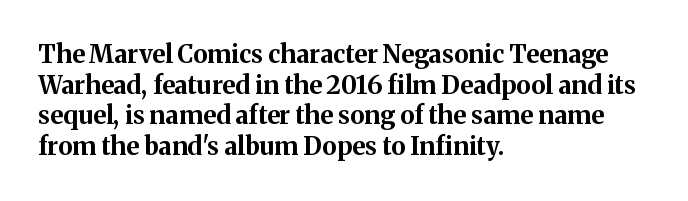
Q: Is the text bold? A: Yes.
Q: Is the text italic (slanted)? A: No, it is upright.
Q: Is the text underlined? A: No.
Q: How is the paragraph aligned? A: Left-aligned.
Q: Is the spacing between letters normal or unusually wide? A: Normal.
